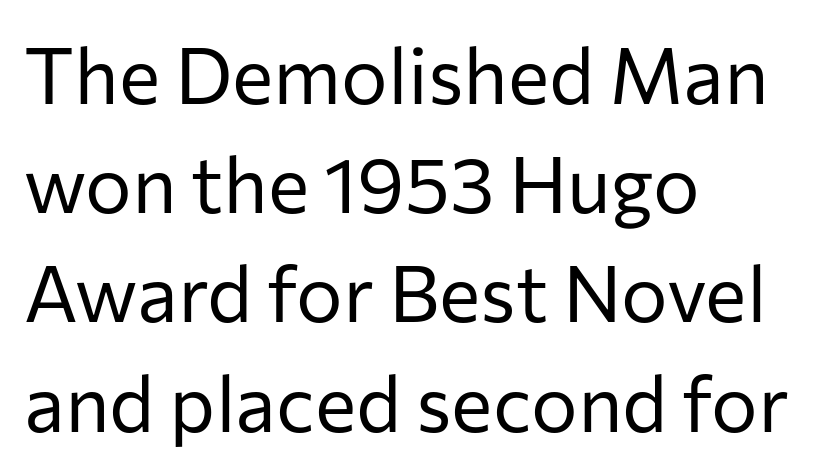
{"serif": "no", "italic": "no", "bold": "no", "weight": "regular", "width": "normal", "stroke_contrast": "low", "x_height": "medium", "monospaced": "no", "underline": "no", "align": "left", "line_spacing": "normal", "line_spacing_ratio": 1.4, "letter_spacing": "normal", "letter_spacing_em": 0.0, "glyph_px": 78}
